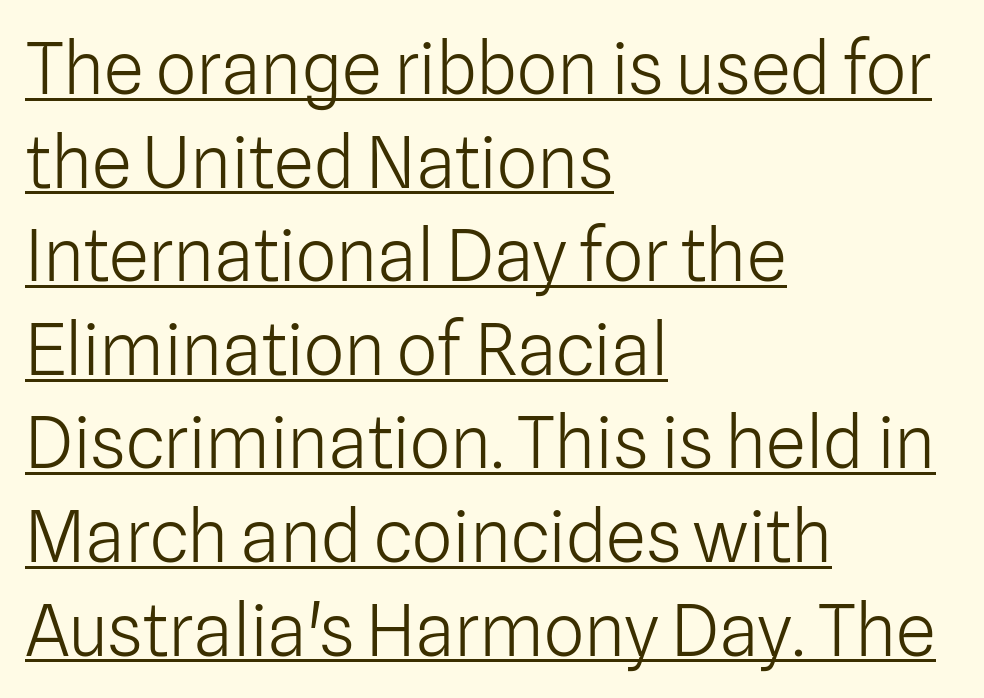
The type family on display is of the sans-serif kind. The space between consecutive lines is moderate. Varying glyph widths throughout — classic text-font behaviour. Nothing unusual about the tracking: characters are spaced as the font intends. The font is comparable to plain body text, perhaps lighter.
